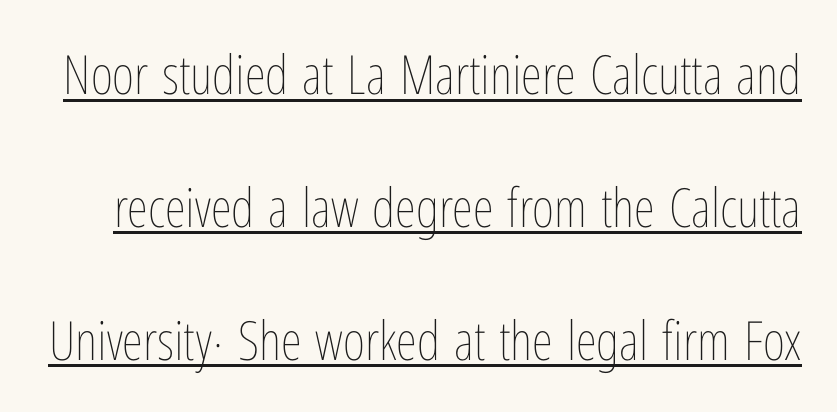
The letters sit at their default tracking, neither squeezed nor spread. The typesetting does not lean heavy: it is not bold. Varying glyph widths throughout — classic text-font behaviour. You can tell it's not italic because the verticals are truly vertical. Quick note: interline space is abundant. This rendering features underlined lettering.
